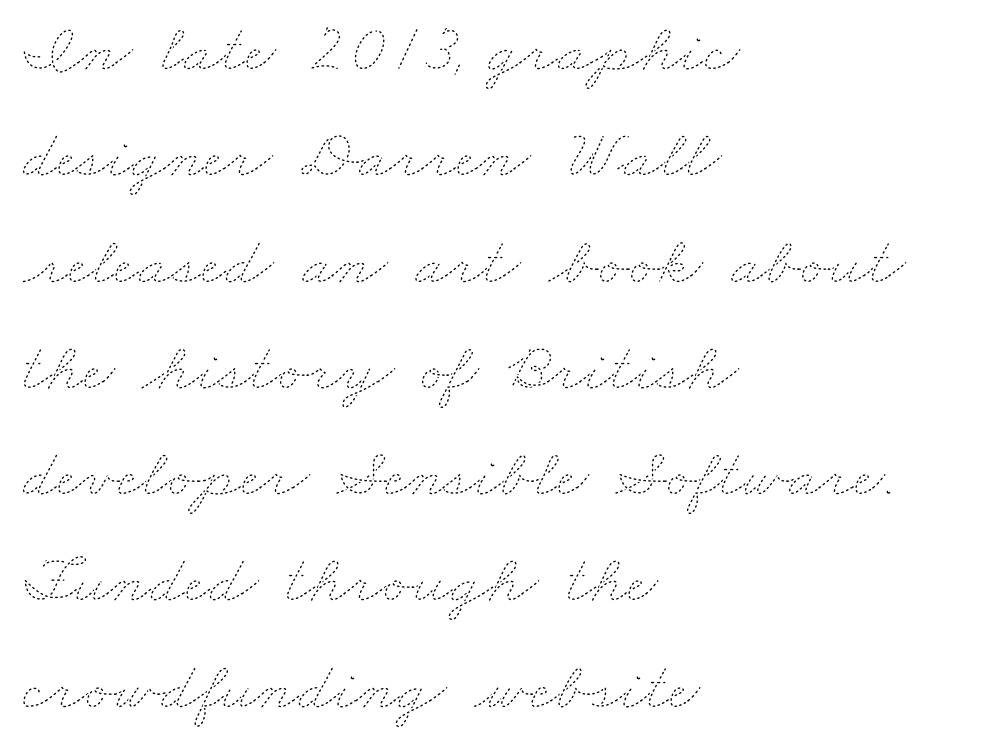
Q: Is the text bold? A: No.
Q: Is the text underlined? A: No.
Q: How is the paragraph aligned? A: Left-aligned.
Q: Is the spacing between letters normal or unusually wide? A: Normal.
Q: Is the spacing between lines tight, normal or loose? A: Normal.
Q: Width (condensed, normal, or wide)? A: Wide.
Q: Stroke contrast? A: Low.
Q: x-height? A: Small.
Q: Monospaced? A: No.
